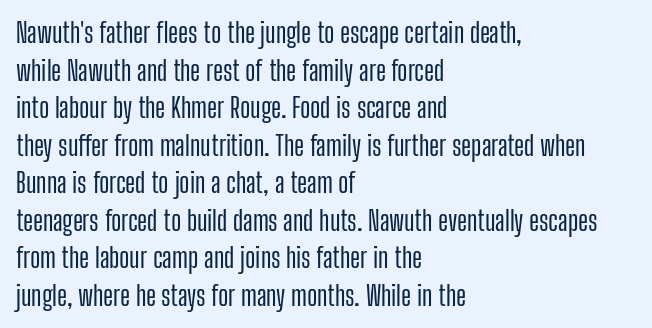
The image shows 27 px text type, upright; set left-aligned, normal line spacing (1.39x), normal letter spacing, not underlined.
